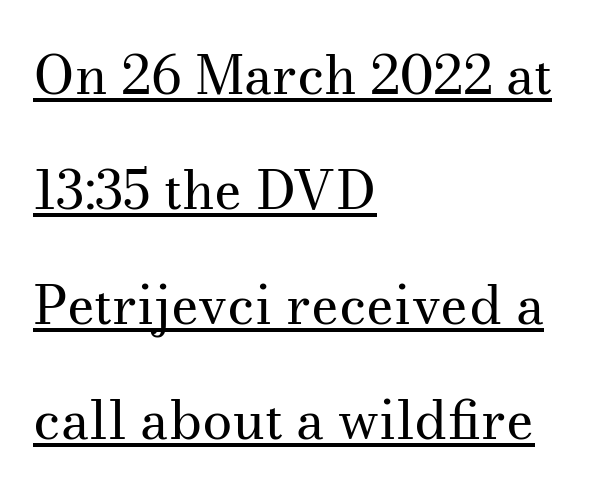
The image shows 54 px regular-weight serif type, upright; set left-aligned, loose line spacing (2.13x), normal letter spacing, underlined; medium stroke contrast and a small x-height.
